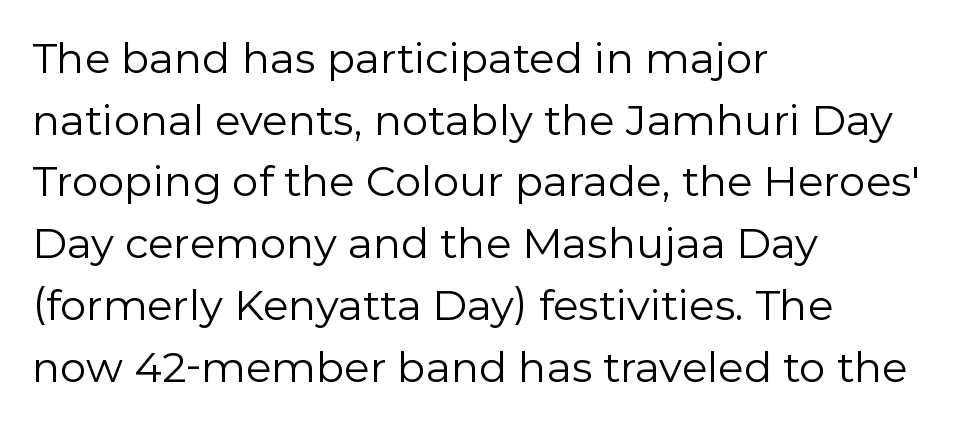
Are there feet on the stems? There aren't — it's a sans. Casual observation: everything's shoved over to the left. A normal amount of white space separates one row of letters from the next. Default kerning and tracking; the words read as compact shapes. A typesetter would mark this as roman, not italic.
